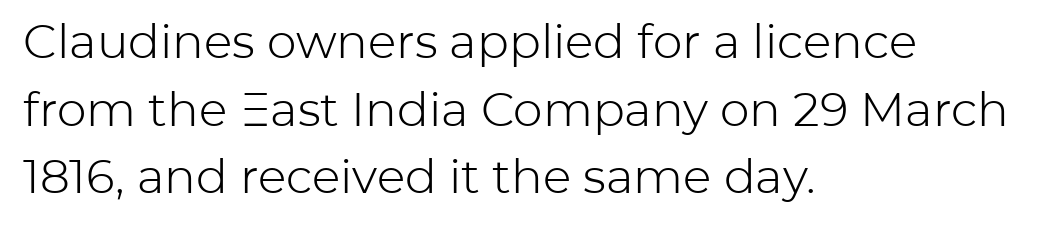
The image shows 47 px light sans-serif type, upright; set left-aligned, normal line spacing (1.44x), normal letter spacing, not underlined; low stroke contrast and a medium x-height.
